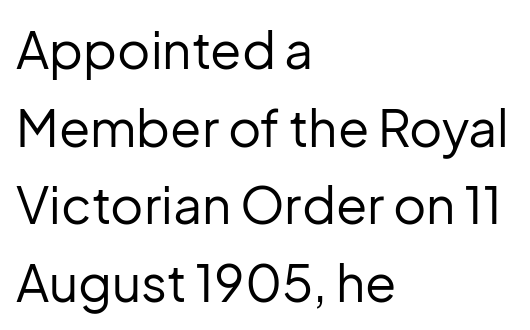
The image shows 51 px regular-weight sans-serif type, upright; set left-aligned, normal line spacing (1.52x), normal letter spacing, not underlined; low stroke contrast and a medium x-height.
